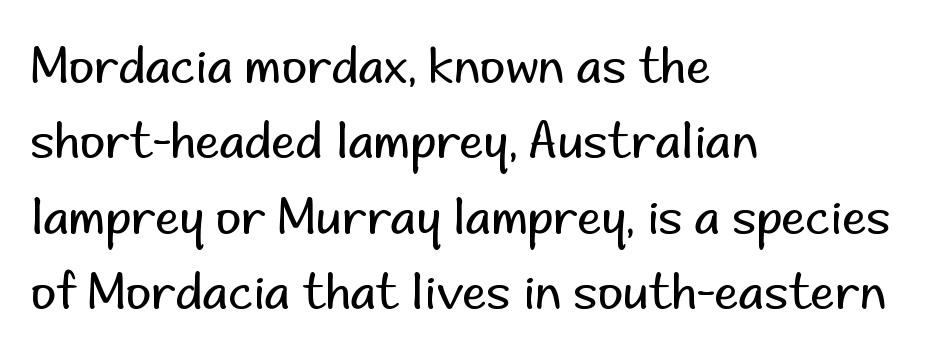
The image shows 49 px regular-weight sans-serif type, upright; set left-aligned, normal line spacing (1.54x), normal letter spacing, not underlined; low stroke contrast and a small x-height.
